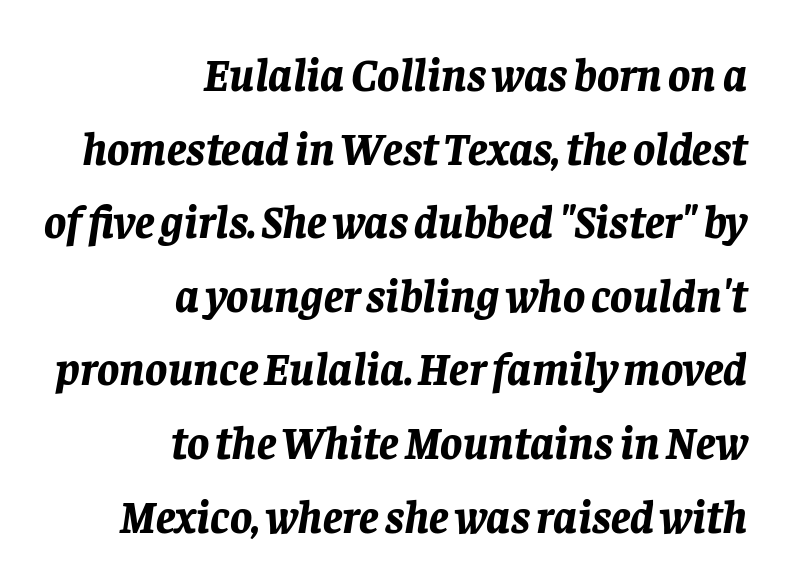
{"italic": "yes", "lean": "right", "slant_degrees": 8, "bold": "yes", "weight": "bold", "width": "normal", "stroke_contrast": "low", "x_height": "large", "monospaced": "no", "underline": "no", "align": "right", "line_spacing": "normal", "line_spacing_ratio": 1.6, "letter_spacing": "normal", "letter_spacing_em": 0.0, "glyph_px": 46}
